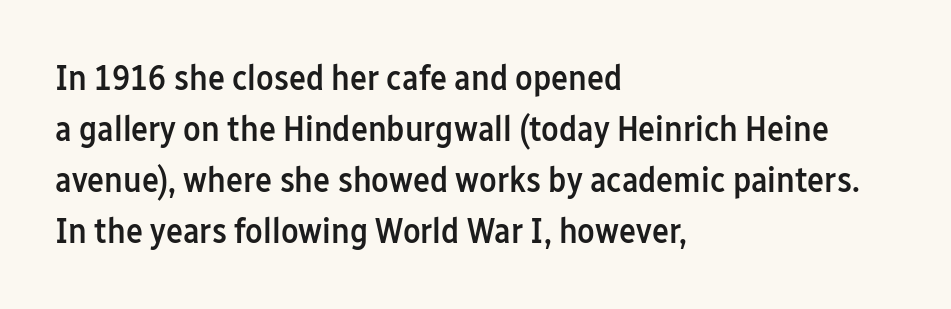
The image shows 36 px semibold, condensed sans-serif type, upright; set left-aligned, normal line spacing (1.42x), normal letter spacing, not underlined; low stroke contrast and a medium x-height.
